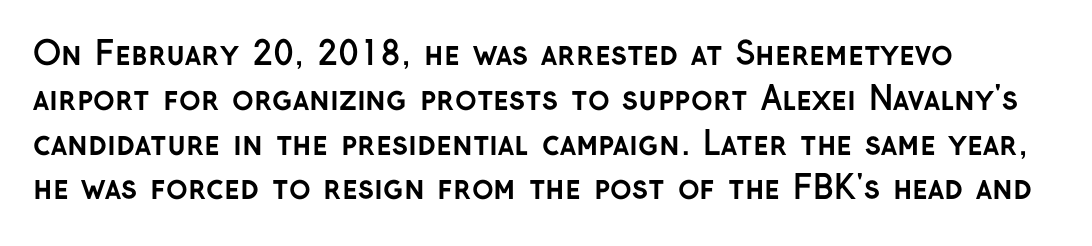
The letters carry no serifs — their stems end cleanly without finishing strokes. The face used here is proportionally spaced, like ordinary book or web type. The type is set solid horizontally, with unmodified tracking. Check the space under the baseline: it is left empty.
